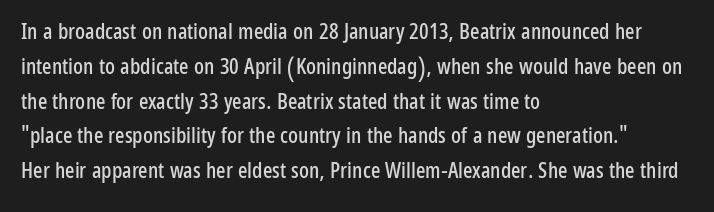
The image shows 22 px text type, upright; set left-aligned, normal line spacing (1.58x), normal letter spacing, not underlined.
